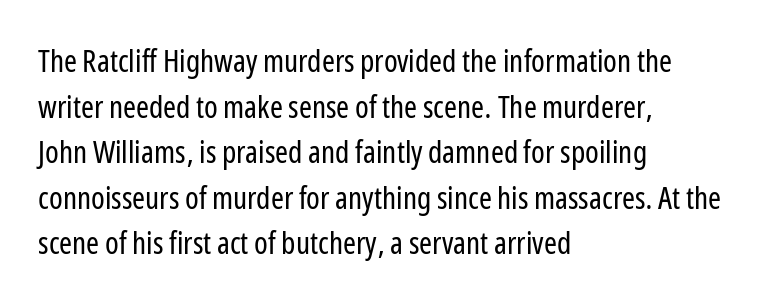
The image shows 31 px regular-weight, condensed sans-serif type, upright; set left-aligned, normal line spacing (1.47x), normal letter spacing, not underlined; low stroke contrast and a medium x-height.
